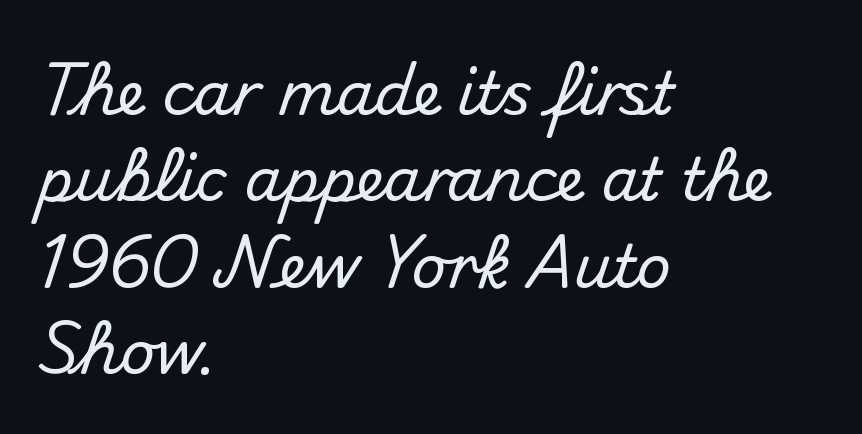
The image shows 60 px sans-serif type; set left-aligned, normal line spacing (1.44x), normal letter spacing, not underlined; medium stroke contrast and a small x-height.
